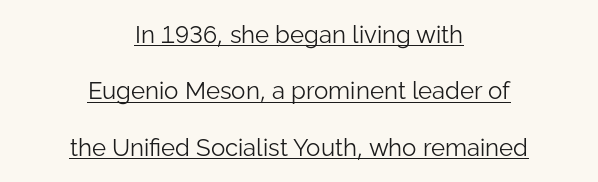
{"italic": "no", "bold": "no", "underline": "yes", "align": "center", "line_spacing": "loose", "line_spacing_ratio": 2.35, "letter_spacing": "normal", "letter_spacing_em": 0.0, "glyph_px": 24}
